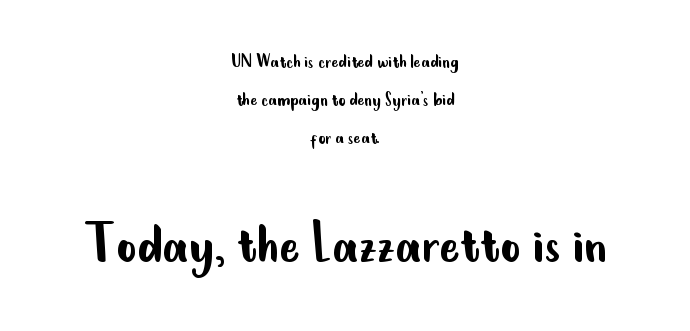
Stroke thickness stays within the range of a standard reading face or lighter. Regarding serifs, this sample does without them. Quick note: not italic, upright. Observe the ordinary spacing: letters are neighbours, not strangers. Reading down the block, each line starts at a different indent, mirrored at its end.
